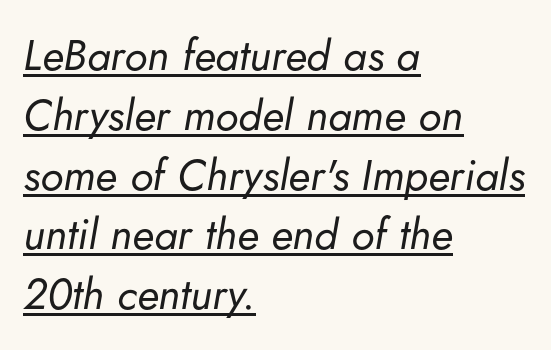
The image shows 43 px regular-weight type, italic (leaning right); set left-aligned, normal line spacing (1.39x), normal letter spacing, underlined; low stroke contrast and a small x-height.
